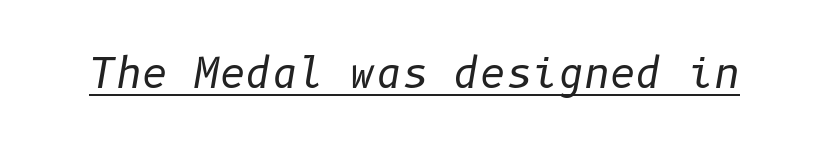
The image shows 40 px regular-weight type, italic (leaning right); set normal letter spacing, underlined; low stroke contrast and a medium x-height.
